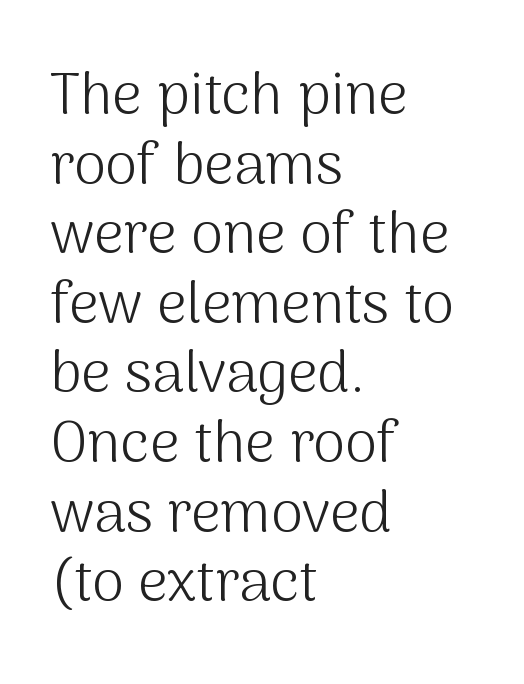
This sample uses a sans-serif face. Characters remain perfectly vertical along every line. Inter-character spacing is left at the font's built-in metrics. This rendering uses left alignment, leaving the right contour irregular. This sample has the flowing, uneven cadence of proportional lettering. Just letters on the line, the space beneath them empty.
